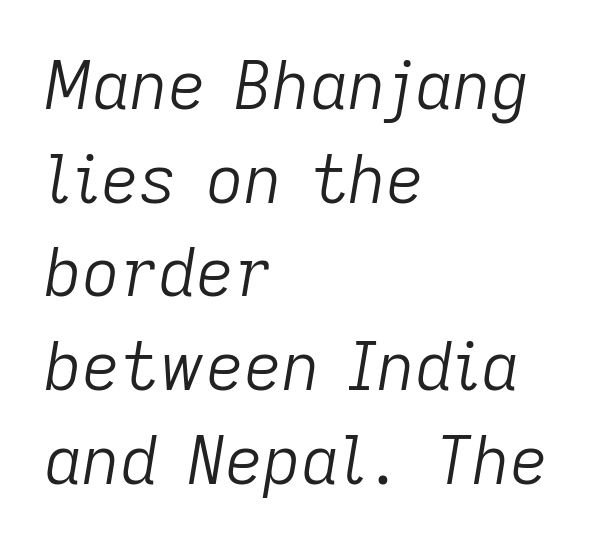
Notice how the passage keeps a crisp vertical edge on the left only. Think of a printed novel: that variable character pitch is what you see here. Think standard paragraph weight, or any step lighter than that. If you drew a line through each stem, it would be angled.
